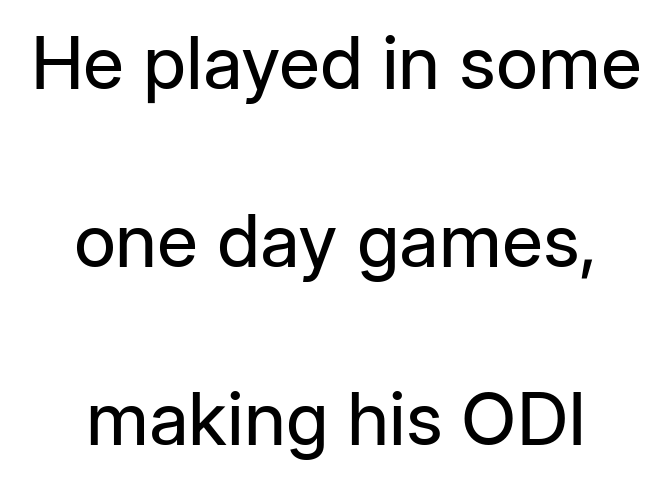
Q: Is the text bold? A: No.
Q: Is the text italic (slanted)? A: No, it is upright.
Q: Is the typeface a serif or a sans-serif typeface? A: Sans-serif.
Q: Is the text underlined? A: No.
Q: How is the paragraph aligned? A: Centered.
Q: Is the spacing between letters normal or unusually wide? A: Normal.
Q: Is the spacing between lines tight, normal or loose? A: Loose.
Q: Width (condensed, normal, or wide)? A: Normal.
Q: Stroke contrast? A: Low.
Q: x-height? A: Medium.
Q: Monospaced? A: No.
